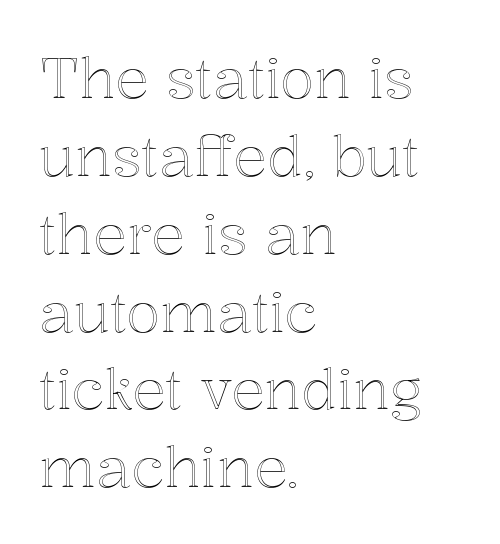
Notice how descenders clear the ascenders below comfortably — that's standard leading. The rendering keeps characters at their native spacing. Unmarked baselines from the first word to the last. Here the designer chose a conventional face with non-uniform glyph widths. Alignment: flush left.
